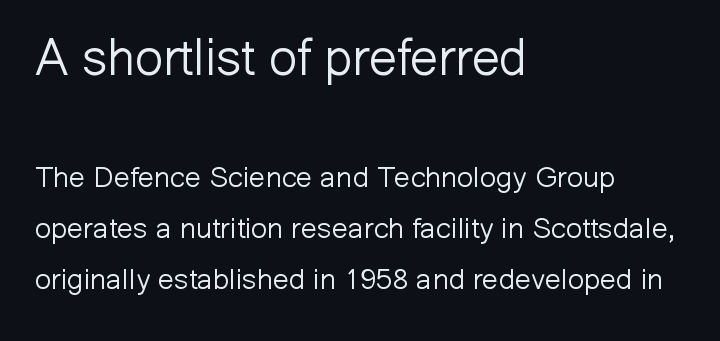
Serifs: no, the terminals of the letterforms are clean. The passage shown begins with its larger block and ends with its smaller one. Caption: multi-line text, flush left, ragged right. The letters advance in unequal steps, a hallmark of proportional type. A typesetter would call this zero additional tracking.
